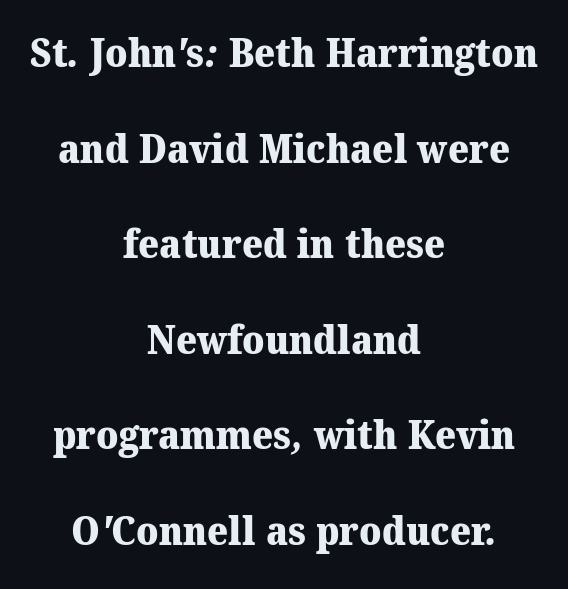
The image shows 40 px heavy serif type; set centered, loose line spacing (2.39x), normal letter spacing, not underlined; medium stroke contrast and a medium x-height.
